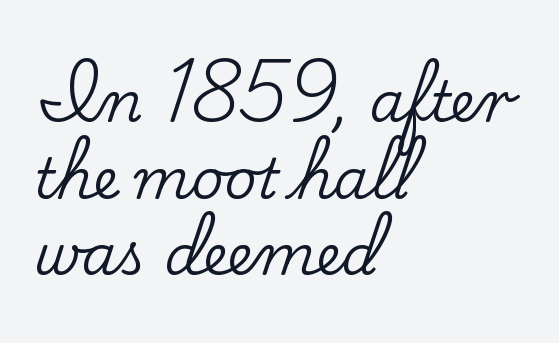
{"serif": "yes", "width": "normal", "stroke_contrast": "low", "x_height": "small", "monospaced": "no", "underline": "no", "align": "left", "line_spacing": "normal", "line_spacing_ratio": 1.37, "letter_spacing": "normal", "letter_spacing_em": 0.0, "glyph_px": 56}
